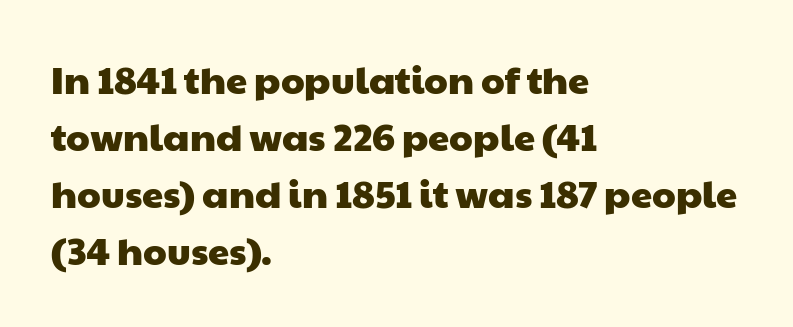
The image shows 38 px wide sans-serif type; set left-aligned, normal line spacing (1.5x), normal letter spacing, not underlined; low stroke contrast and a medium x-height.
